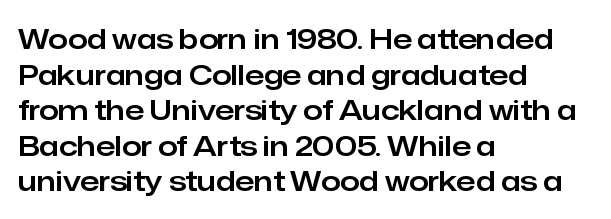
{"serif": "no", "italic": "no", "width": "normal", "stroke_contrast": "low", "x_height": "medium", "monospaced": "no", "underline": "no", "align": "left", "line_spacing": "normal", "line_spacing_ratio": 1.27, "letter_spacing": "normal", "letter_spacing_em": 0.0, "glyph_px": 28}
